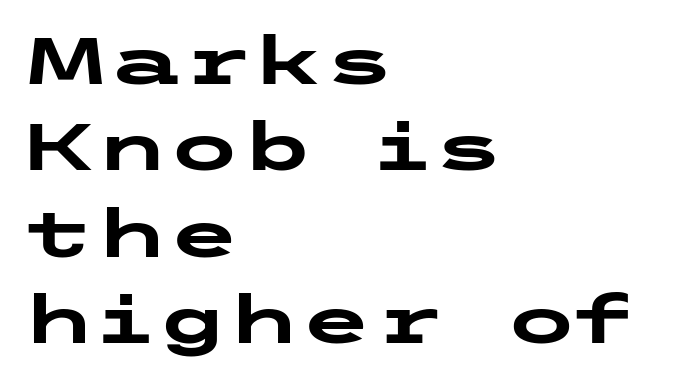
Q: Is the text bold? A: Yes.
Q: Is the text italic (slanted)? A: No, it is upright.
Q: Is the typeface a serif or a sans-serif typeface? A: Sans-serif.
Q: Is the text underlined? A: No.
Q: How is the paragraph aligned? A: Left-aligned.
Q: Is the spacing between letters normal or unusually wide? A: Normal.
Q: Is the spacing between lines tight, normal or loose? A: Normal.
Q: Width (condensed, normal, or wide)? A: Wide.
Q: Stroke contrast? A: Low.
Q: x-height? A: Medium.
